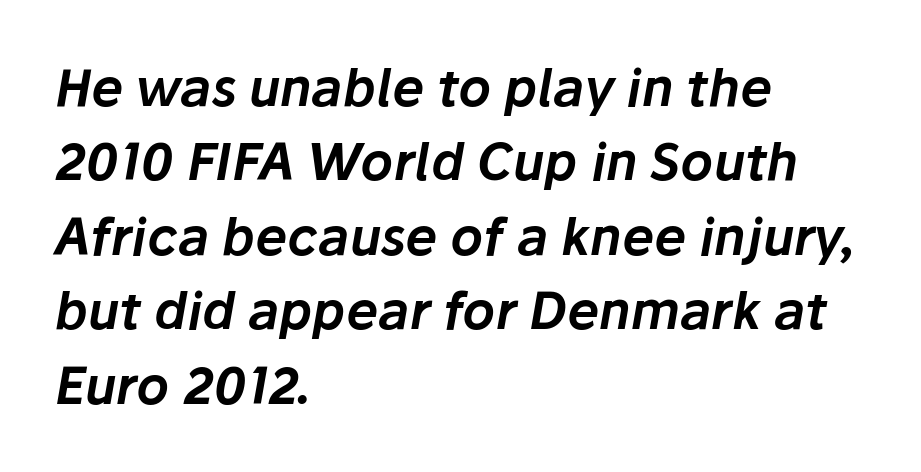
{"italic": "yes", "lean": "right", "slant_degrees": 10, "width": "normal", "stroke_contrast": "low", "x_height": "medium", "monospaced": "no", "underline": "no", "align": "left", "line_spacing": "normal", "line_spacing_ratio": 1.46, "letter_spacing": "normal", "letter_spacing_em": 0.0, "glyph_px": 51}
